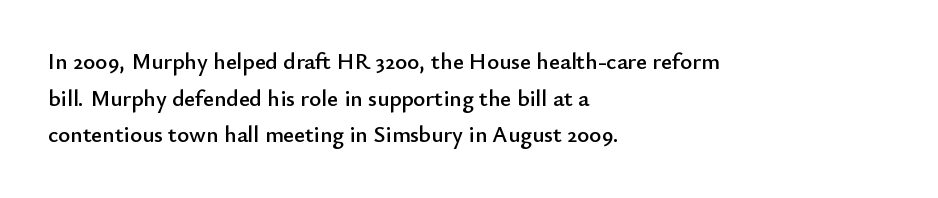
{"italic": "no", "underline": "no", "align": "left", "line_spacing": "normal", "line_spacing_ratio": 1.59, "letter_spacing": "normal", "letter_spacing_em": 0.0, "glyph_px": 23}
